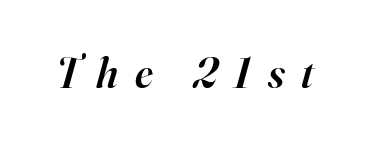
{"serif": "yes", "italic": "yes", "lean": "right", "slant_degrees": 16, "bold": "semi", "weight": "semibold", "width": "normal", "stroke_contrast": "high", "x_height": "small", "monospaced": "no", "underline": "no", "letter_spacing": "wide", "letter_spacing_em": 0.39, "glyph_px": 43}
